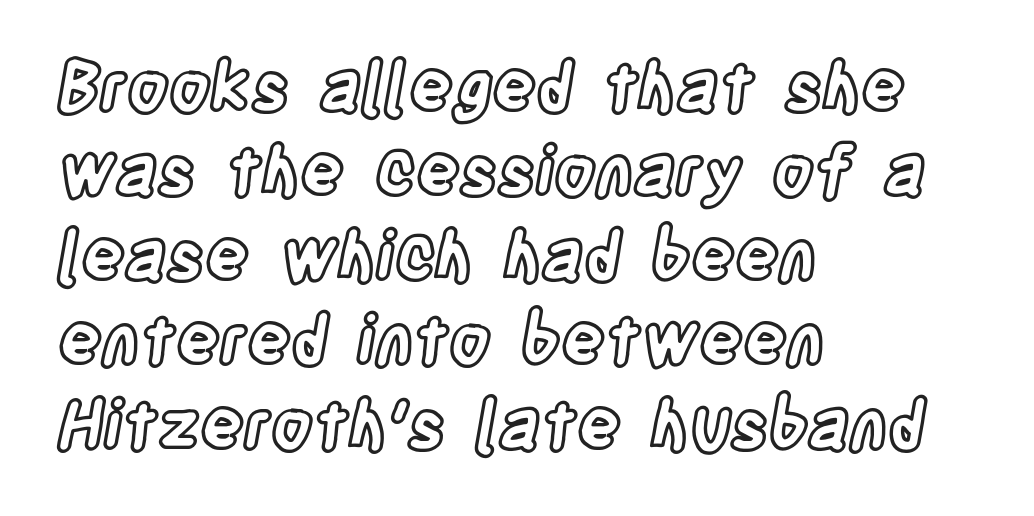
Here the glyphs are tracked normally, forming tight word shapes. A classic flush-left, rag-right setting is used for this passage. The space beneath each line is pristine and unruled. These lines sit exactly where default settings would place them. Note the varied advance widths — an 'i' is clearly narrower than an 'm'.
